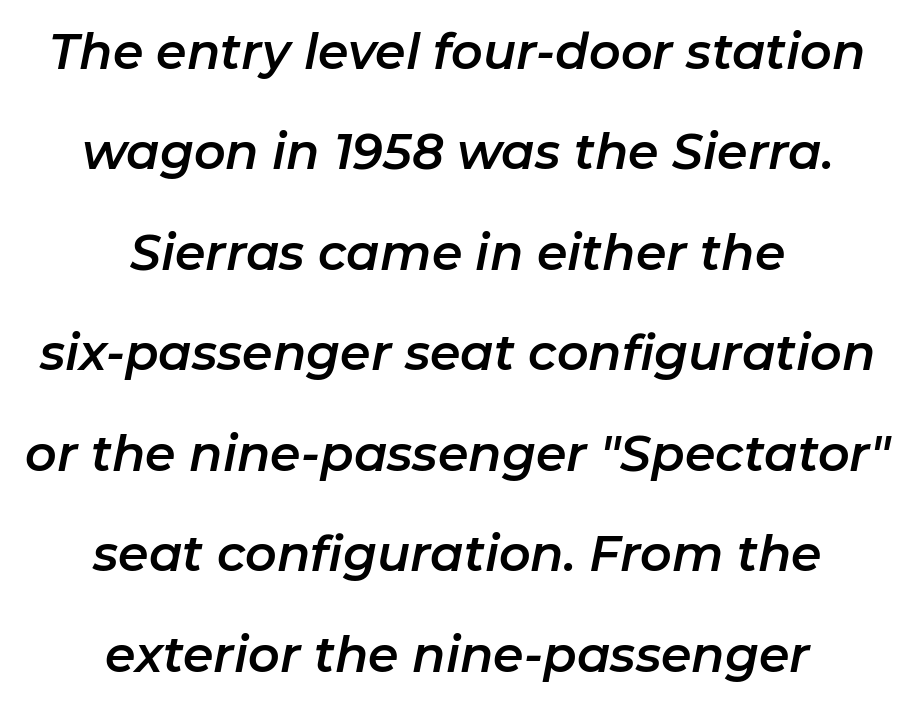
{"italic": "yes", "lean": "right", "slant_degrees": 11, "width": "normal", "stroke_contrast": "low", "x_height": "medium", "monospaced": "no", "underline": "no", "align": "center", "line_spacing": "loose", "line_spacing_ratio": 2.05, "letter_spacing": "normal", "letter_spacing_em": 0.0, "glyph_px": 49}
